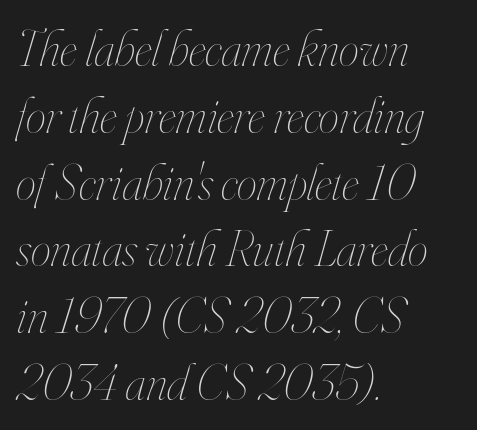
Q: Is the text bold? A: No.
Q: Is the text italic (slanted)? A: Yes, it leans right by about 16 degrees.
Q: Is the text underlined? A: No.
Q: How is the paragraph aligned? A: Left-aligned.
Q: Is the spacing between letters normal or unusually wide? A: Normal.
Q: Is the spacing between lines tight, normal or loose? A: Normal.
Q: Width (condensed, normal, or wide)? A: Condensed.
Q: Stroke contrast? A: High.
Q: x-height? A: Small.
Q: Monospaced? A: No.
